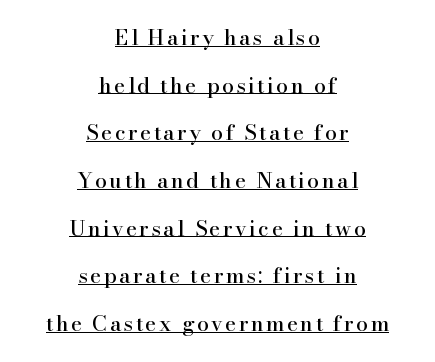
The image shows 21 px text type, upright; set centered, loose line spacing (2.27x), underlined.
